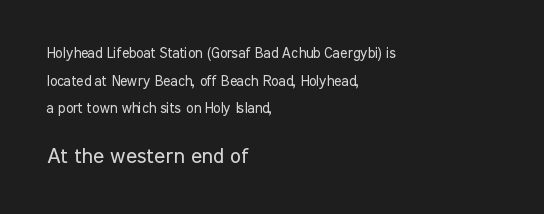
The image shows 21 px text type, upright; set left-aligned, loose line spacing (1.98x), normal letter spacing, not underlined; the second (bottom) block is 1.5x larger.
